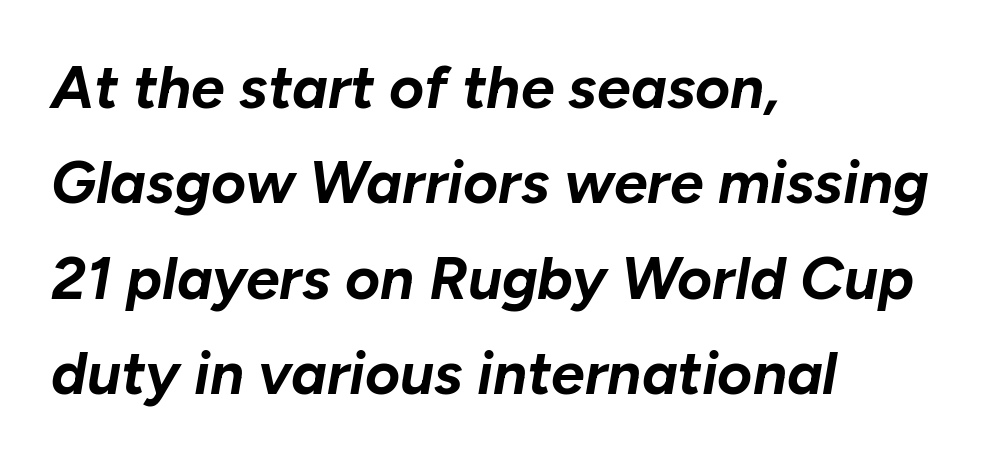
Successive baselines arrive at the customary interval. Is the type bold? Yes — the strokes are clearly thick and heavy. The rag falls on the right side of this text block. Slant detected: the letters are inclined.
